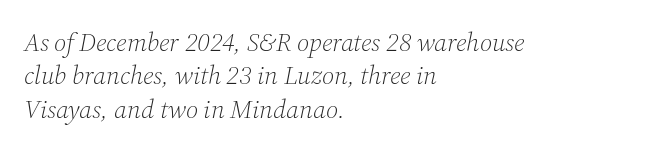
Q: Is the text bold? A: No.
Q: Is the text italic (slanted)? A: Yes, it leans right by about 12 degrees.
Q: Is the text underlined? A: No.
Q: How is the paragraph aligned? A: Left-aligned.
Q: Is the spacing between letters normal or unusually wide? A: Normal.
Q: Is the spacing between lines tight, normal or loose? A: Normal.
